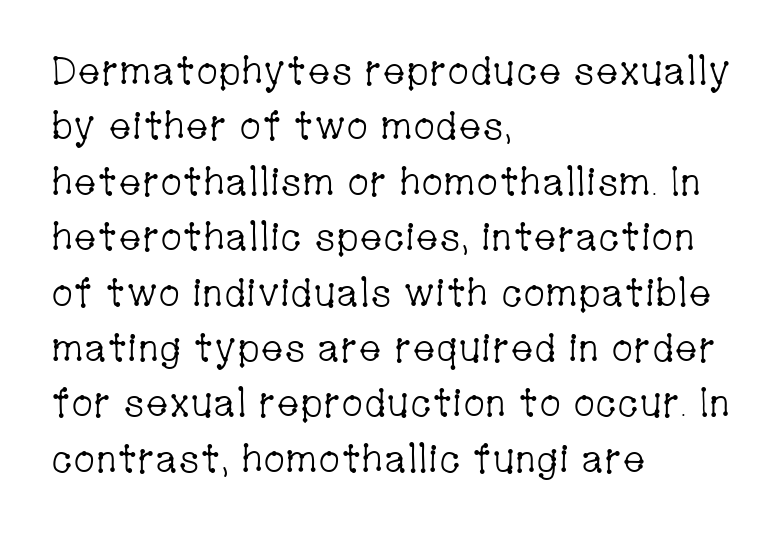
Clear beneath every line of the passage. This sample has the flowing, uneven cadence of proportional lettering. These lines stack with their left ends in a neat column. Glyph-to-glyph distance matches everyday printed text.
